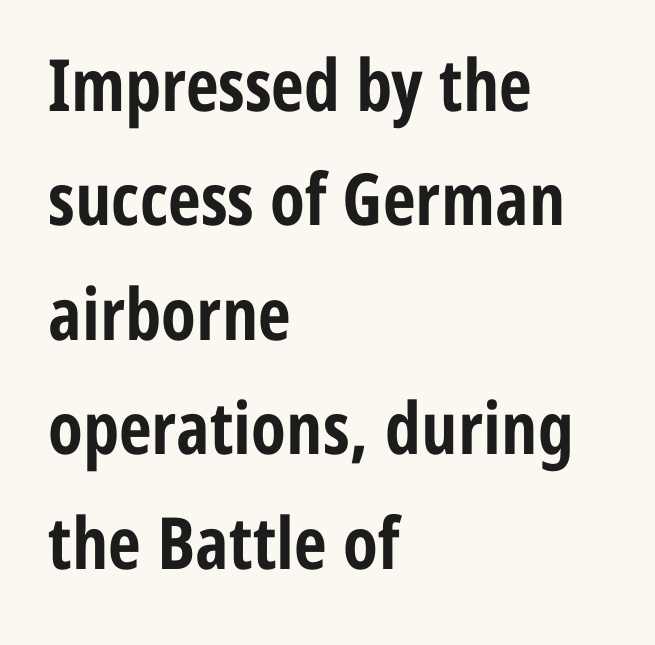
The image shows 72 px bold, condensed sans-serif type, upright; set left-aligned, normal line spacing (1.59x), normal letter spacing, not underlined; low stroke contrast and a medium x-height.
